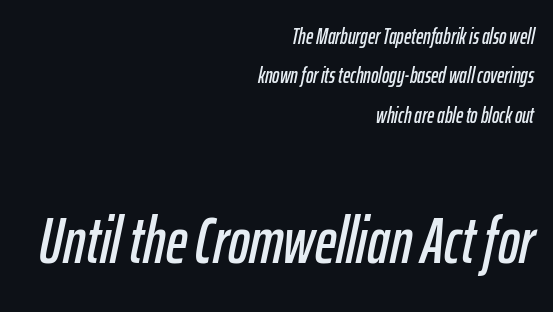
If you squint, the bottom block still reads clearly — it's the larger of the two. Spacing verdict: proportional, widths tailored to each character. Tracking here is standard; glyphs follow each other at the usual distance. Beneath every word, the page is bare. Which margin do the lines hug? The right one — the left edge is uneven. The whole block is typeset with a tilt.
